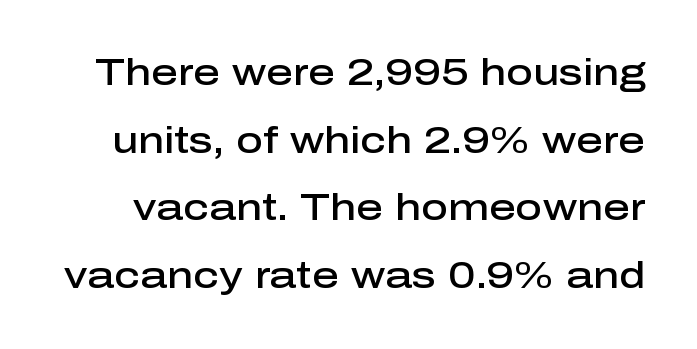
This sample uses a sans-serif face. These lines carry some extra weight — a demibold, not a full bold. A typesetter would call this proportional, since set widths differ per character. Ordinary non-slanted type is in use. Look at the tracking — it's just the regular setting, nothing added.
